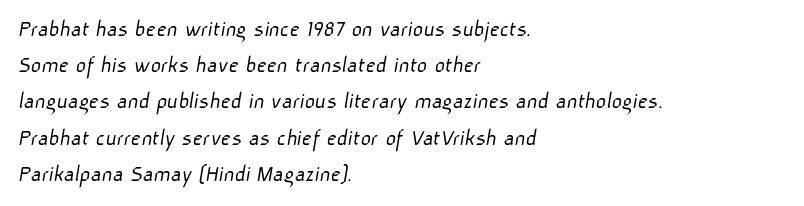
The image shows 25 px text type; set left-aligned, normal line spacing (1.45x), normal letter spacing, not underlined.
